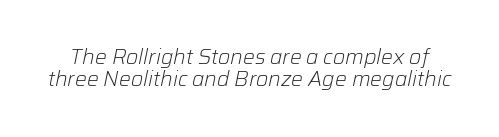
{"italic": "yes", "lean": "right", "slant_degrees": 12, "bold": "no", "underline": "no", "line_spacing": "tight", "line_spacing_ratio": 1.05, "letter_spacing": "normal", "letter_spacing_em": 0.0, "glyph_px": 21}
